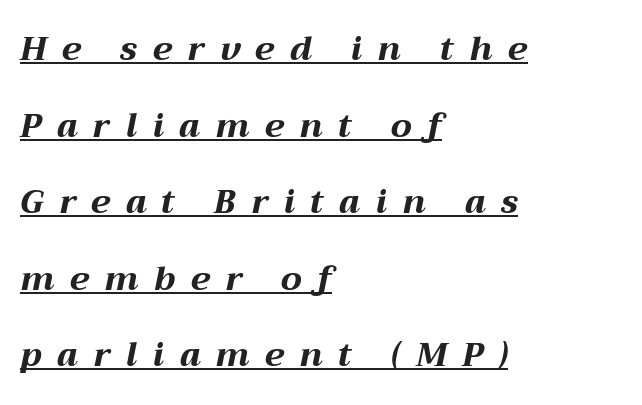
Q: Is the text bold? A: Yes.
Q: Is the text italic (slanted)? A: Yes, it leans right by about 12 degrees.
Q: Is the text underlined? A: Yes.
Q: How is the paragraph aligned? A: Left-aligned.
Q: Is the spacing between letters normal or unusually wide? A: Unusually wide.
Q: Is the spacing between lines tight, normal or loose? A: Loose.
Q: Width (condensed, normal, or wide)? A: Wide.
Q: Stroke contrast? A: Medium.
Q: x-height? A: Medium.
Q: Monospaced? A: No.
